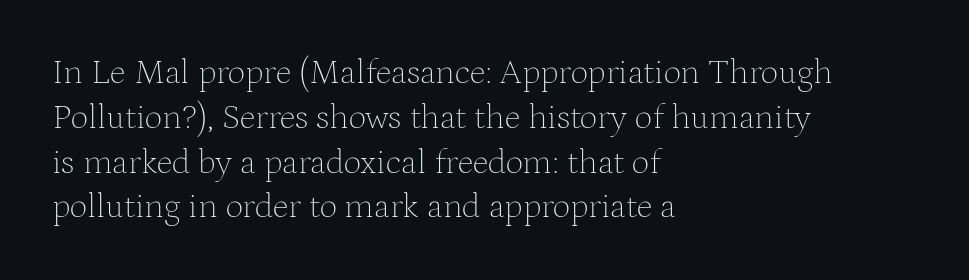
Q: Is the text bold? A: No.
Q: Is the text italic (slanted)? A: No, it is upright.
Q: Is the typeface a serif or a sans-serif typeface? A: Serif.
Q: Is the text underlined? A: No.
Q: How is the paragraph aligned? A: Left-aligned.
Q: Is the spacing between letters normal or unusually wide? A: Normal.
Q: Is the spacing between lines tight, normal or loose? A: Normal.
Q: Width (condensed, normal, or wide)? A: Normal.
Q: Stroke contrast? A: Medium.
Q: x-height? A: Medium.
Q: Monospaced? A: No.
